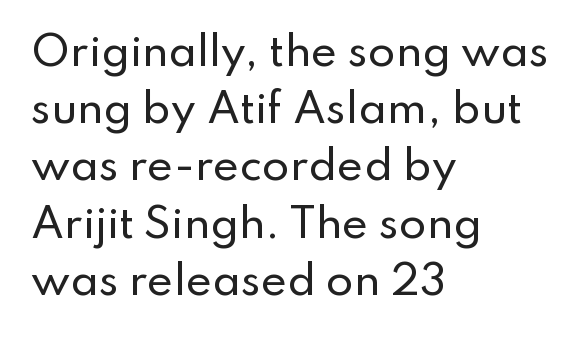
The image shows 40 px sans-serif type, upright; set left-aligned, normal line spacing (1.43x), normal letter spacing, not underlined; low stroke contrast and a small x-height.
